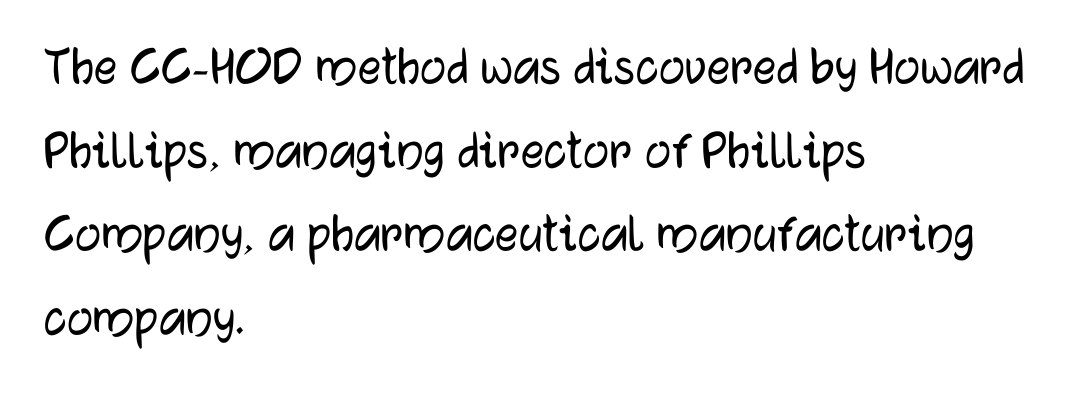
The image shows 58 px sans-serif type, upright; set left-aligned, normal line spacing (1.44x), normal letter spacing, not underlined; low stroke contrast and a medium x-height.
